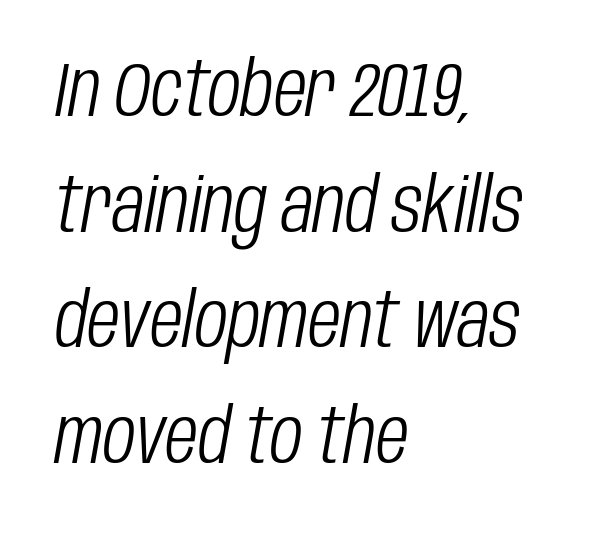
{"italic": "yes", "lean": "right", "slant_degrees": 10, "bold": "no", "weight": "light", "width": "condensed", "stroke_contrast": "low", "x_height": "large", "monospaced": "no", "underline": "no", "align": "left", "line_spacing": "normal", "line_spacing_ratio": 1.52, "letter_spacing": "normal", "letter_spacing_em": 0.0, "glyph_px": 76}
